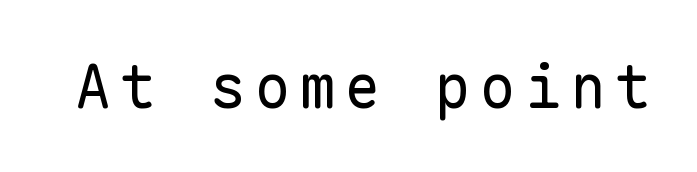
Each letter, wide or thin by design, is forced into the same width here. Characters remain perfectly vertical along every line. The face used here is a sans, in the tradition of grotesques and geometrics. Heaviness? Minimal to ordinary, like unemphasized prose.
